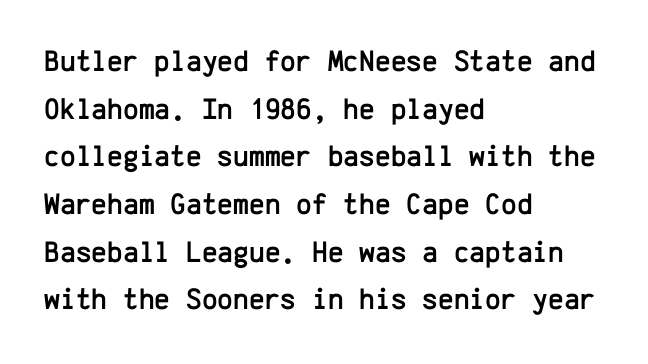
The image shows 30 px sans-serif type, upright, monospaced; set left-aligned, normal line spacing (1.59x), normal letter spacing, not underlined; low stroke contrast and a medium x-height.
